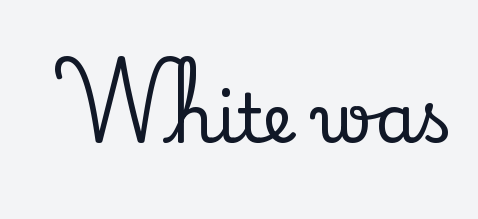
The image shows 67 px serif type, upright; set normal letter spacing, not underlined; medium stroke contrast and a small x-height.
